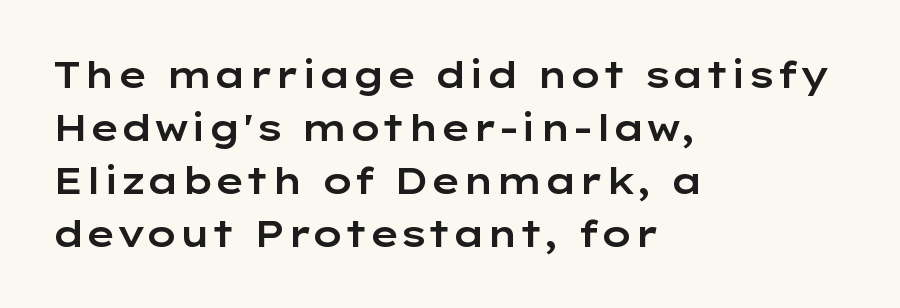
{"serif": "no", "italic": "no", "width": "wide", "stroke_contrast": "low", "x_height": "medium", "monospaced": "no", "underline": "no", "align": "left", "line_spacing": "normal", "line_spacing_ratio": 1.47, "letter_spacing": "normal", "letter_spacing_em": 0.0, "glyph_px": 36}
